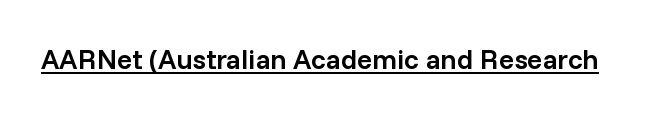
The letters are semibold — heavier than regular but short of a full bold. This sample uses an upright cut, with every glyph sitting square on the baseline. This sample carries an underscore along the baseline area. Students, note that the glyphs here touch the page at normal intervals. The rendering uses natural spacing where letterforms have individual widths.
